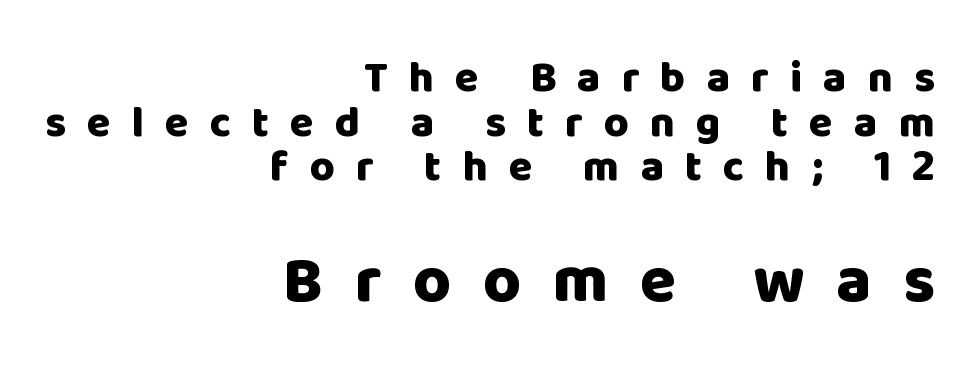
The font is running at its bold setting. How would I describe the line gaps? Narrow and economical. These lines were composed using upright roman letters. The compositor pushed each line to the right boundary. The letterforms stand isolated, each surrounded by extra space. Proportional: the letters do not fall into vertical columns.
